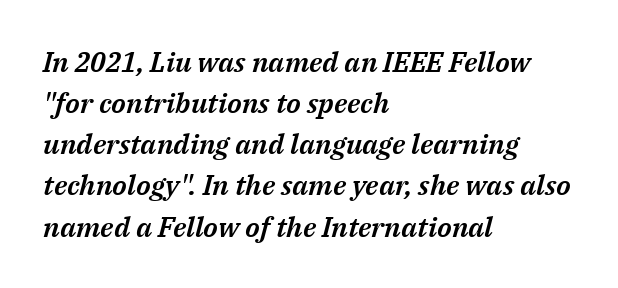
Only glyphs here, with clear space below each row. This sample is left-justified, so line endings fall wherever the words run out. Horizontal bands of white between lines are of average thickness. Here the designer chose a conventional face with non-uniform glyph widths.
